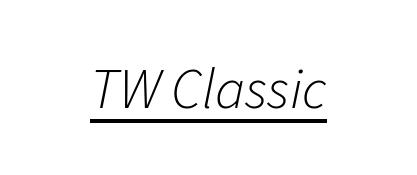
{"italic": "yes", "lean": "right", "slant_degrees": 11, "bold": "no", "weight": "light", "width": "normal", "stroke_contrast": "low", "x_height": "medium", "monospaced": "no", "underline": "yes", "letter_spacing": "normal", "letter_spacing_em": 0.0, "glyph_px": 57}
